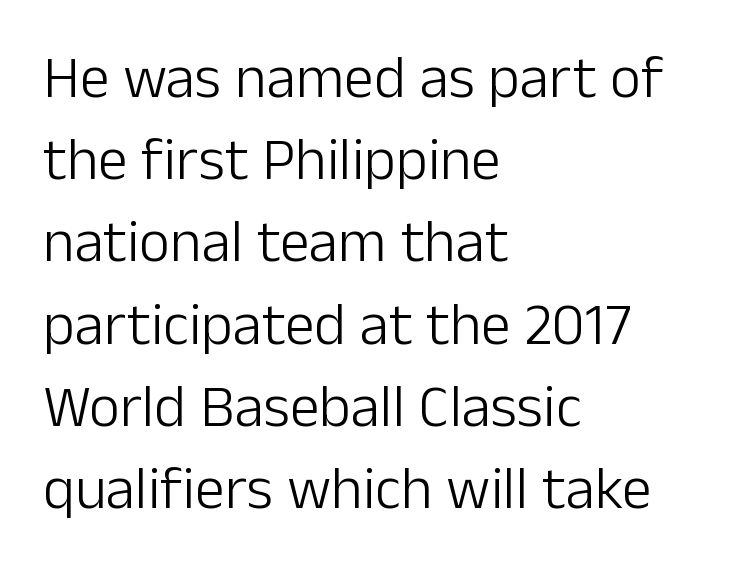
The image shows 60 px light sans-serif type, upright; set left-aligned, normal line spacing (1.37x), normal letter spacing, not underlined; low stroke contrast and a medium x-height.
